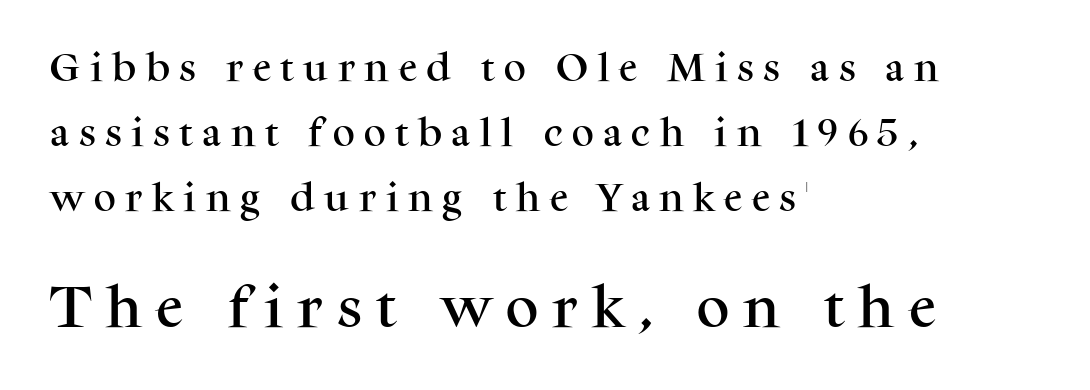
Q: Is the text italic (slanted)? A: No, it is upright.
Q: Is the typeface a serif or a sans-serif typeface? A: Serif.
Q: Is the text underlined? A: No.
Q: How is the paragraph aligned? A: Left-aligned.
Q: Is the spacing between letters normal or unusually wide? A: Unusually wide.
Q: Is the spacing between lines tight, normal or loose? A: Loose.
Q: Which block of text is set in a larger size, the first (top) or the second (bottom)? A: The second (bottom) one.
Q: Width (condensed, normal, or wide)? A: Normal.
Q: Stroke contrast? A: Medium.
Q: x-height? A: Medium.
Q: Monospaced? A: No.
